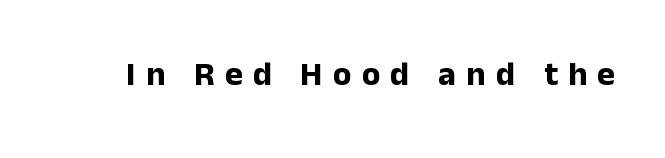
In terms of weight, the rendering is a true, heavy bold. Words appear elongated and porous because spacing is wide. Spacing verdict: proportional, widths tailored to each character. Every character sits straight up, as roman type does. The glyphs in this specimen are sans serif. Anything drawn beneath the words? Only blank space.
